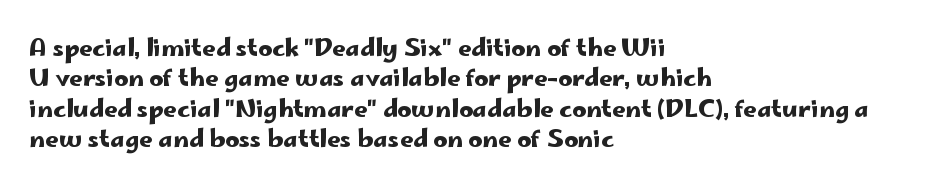
Q: Is the text italic (slanted)? A: No, it is upright.
Q: Is the text underlined? A: No.
Q: How is the paragraph aligned? A: Left-aligned.
Q: Is the spacing between letters normal or unusually wide? A: Normal.
Q: Is the spacing between lines tight, normal or loose? A: Normal.
